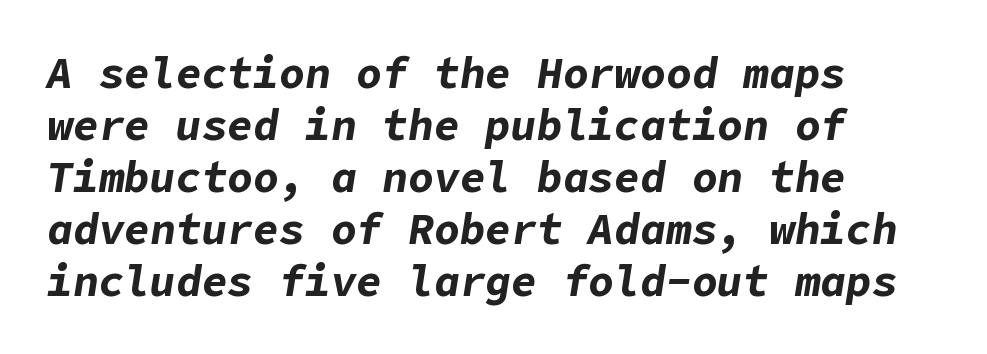
{"italic": "yes", "lean": "right", "slant_degrees": 9, "bold": "yes", "weight": "bold", "width": "normal", "stroke_contrast": "low", "x_height": "medium", "underline": "no", "align": "left", "line_spacing_ratio": 1.21, "letter_spacing": "normal", "letter_spacing_em": 0.0, "glyph_px": 43}
